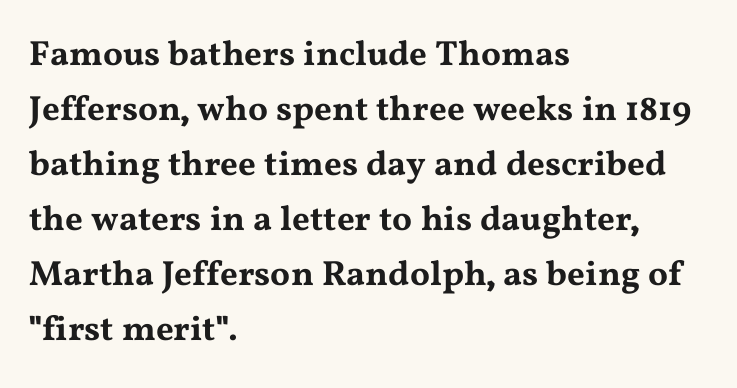
Decoration check: the copy has no underline. You can tell from the footed stems that serif type was used. These lines were composed using upright roman letters. Compared with typical paragraphs, the rows here are spaced about the same. Honestly, the letter spacing is just normal — you wouldn't notice it. Varying glyph widths throughout — classic text-font behaviour.
